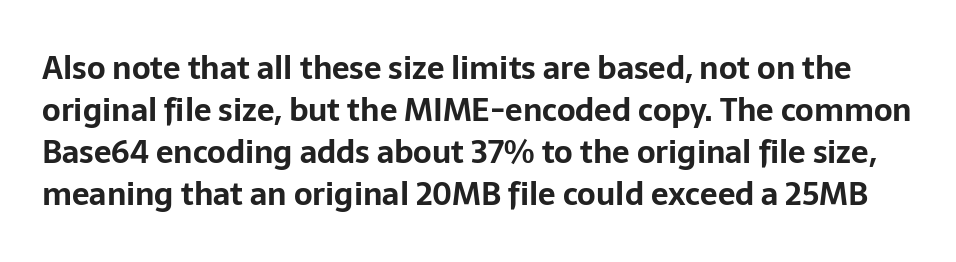
Character widths vary here, with narrow letters taking less room than wide ones. Honestly, the letter spacing is just normal — you wouldn't notice it. The space between consecutive lines is moderate. Decoration check: the copy has no underline. Posture: vertical.
